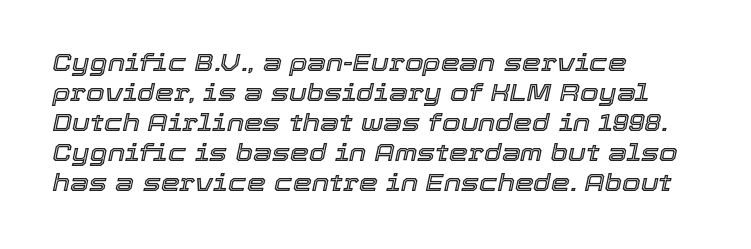
Q: Is the text italic (slanted)? A: Yes, it leans right by about 12 degrees.
Q: Is the text underlined? A: No.
Q: How is the paragraph aligned? A: Left-aligned.
Q: Is the spacing between letters normal or unusually wide? A: Normal.
Q: Is the spacing between lines tight, normal or loose? A: Normal.
